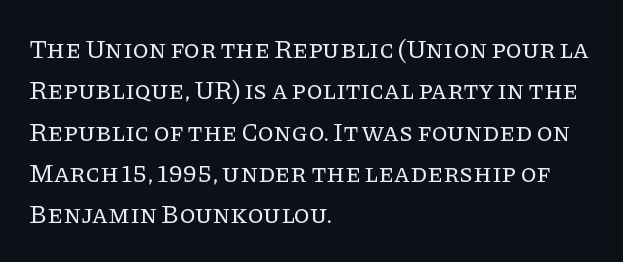
Q: Is the text bold? A: No.
Q: Is the text italic (slanted)? A: No, it is upright.
Q: Is the text underlined? A: No.
Q: How is the paragraph aligned? A: Left-aligned.
Q: Is the spacing between letters normal or unusually wide? A: Normal.
Q: Is the spacing between lines tight, normal or loose? A: Normal.
